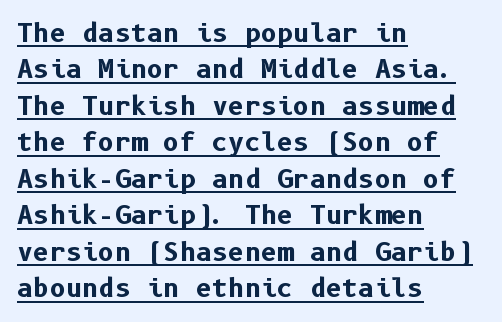
The image shows 25 px bold type, upright; set left-aligned, normal line spacing (1.46x), normal letter spacing, underlined.
